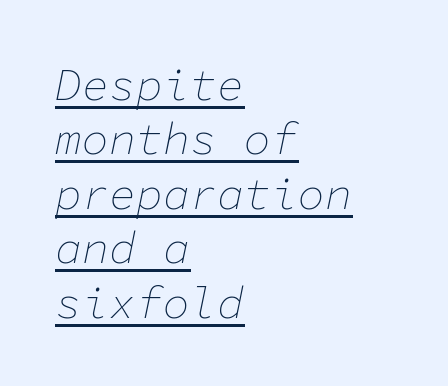
The image shows 45 px thin type, italic (leaning right), monospaced; set left-aligned, line spacing 1.21x, normal letter spacing, underlined; low stroke contrast and a medium x-height.
